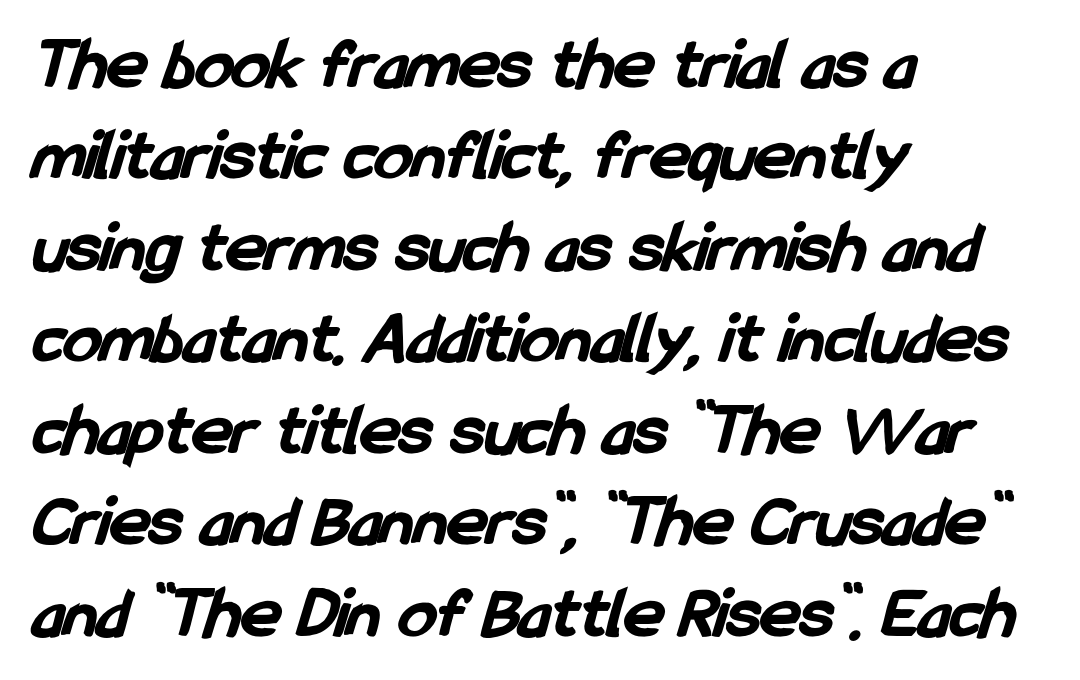
{"serif": "no", "bold": "yes", "weight": "bold", "width": "condensed", "stroke_contrast": "low", "x_height": "medium", "monospaced": "no", "underline": "no", "align": "left", "line_spacing_ratio": 1.22, "letter_spacing": "normal", "letter_spacing_em": 0.0, "glyph_px": 75}
